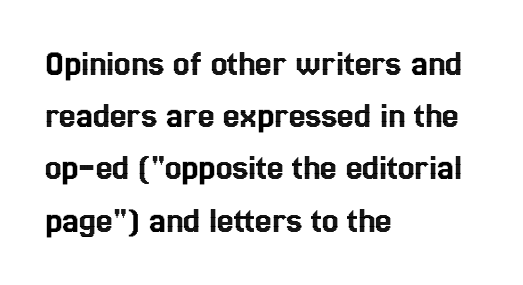
The image shows 37 px condensed type, upright; set left-aligned, normal line spacing (1.41x), normal letter spacing, not underlined; a medium x-height.
